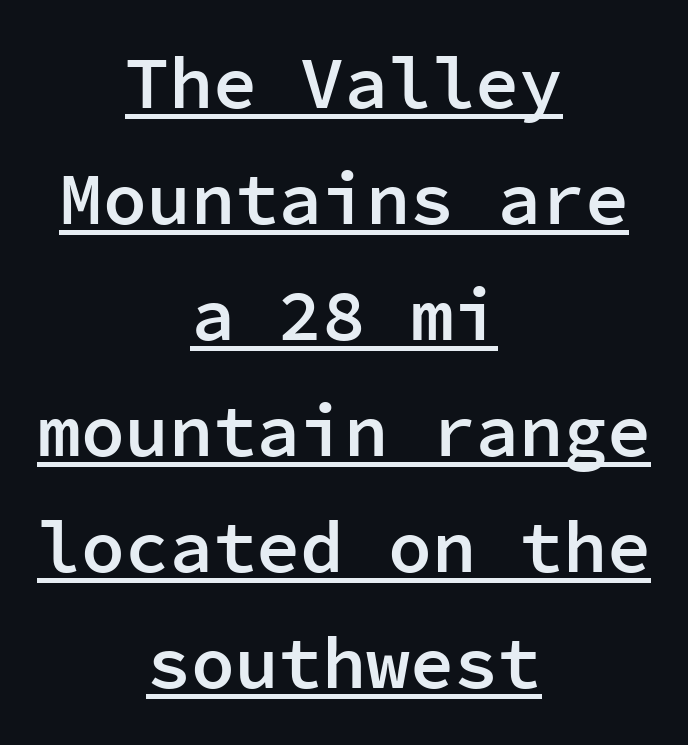
The image shows 73 px semibold sans-serif type, upright, monospaced; set centered, normal line spacing (1.59x), normal letter spacing, underlined; low stroke contrast and a medium x-height.
